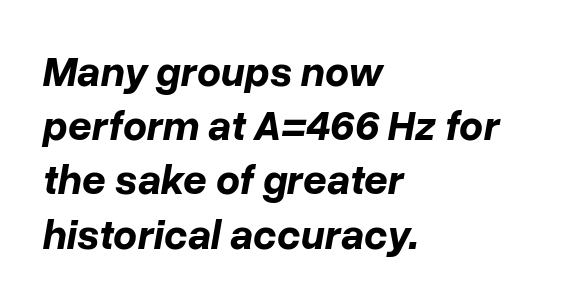
{"italic": "yes", "lean": "right", "slant_degrees": 10, "bold": "yes", "weight": "bold", "width": "normal", "stroke_contrast": "low", "x_height": "medium", "monospaced": "no", "underline": "no", "align": "left", "line_spacing": "normal", "line_spacing_ratio": 1.29, "letter_spacing": "normal", "letter_spacing_em": 0.0, "glyph_px": 42}
